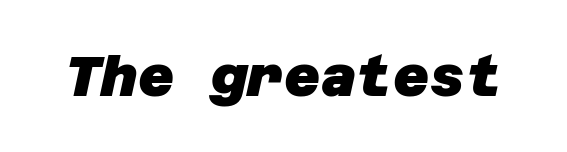
{"serif": "no", "bold": "yes", "weight": "heavy", "width": "normal", "stroke_contrast": "low", "x_height": "large", "underline": "no", "letter_spacing": "normal", "letter_spacing_em": 0.0, "glyph_px": 56}
